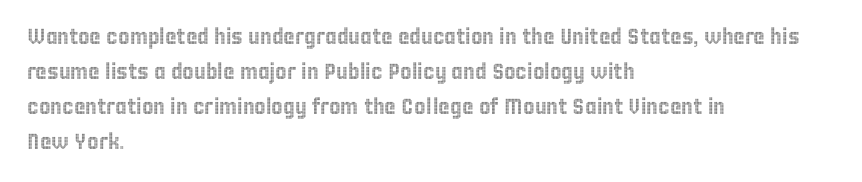
The vertical gap from one line to the next is medium. In terms of posture, this sample is upright. The ragged edge is on the right, which tells us the setting is flush left. Look at the tracking — it's just the regular setting, nothing added. Only glyphs here, with clear space below each row.
